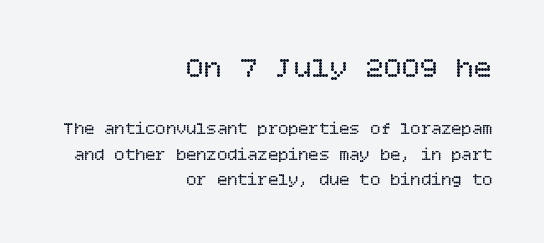
Typesetter's note — upper block bumped up in size, lower block left smaller. The foot of each line stays bare and open. Each line ends at the same right margin while the left side varies. The type sits square on the baseline with zero lean. If you measured baseline to baseline, you'd find a middling distance. Vertical stems look standard width or narrower in stroke.
